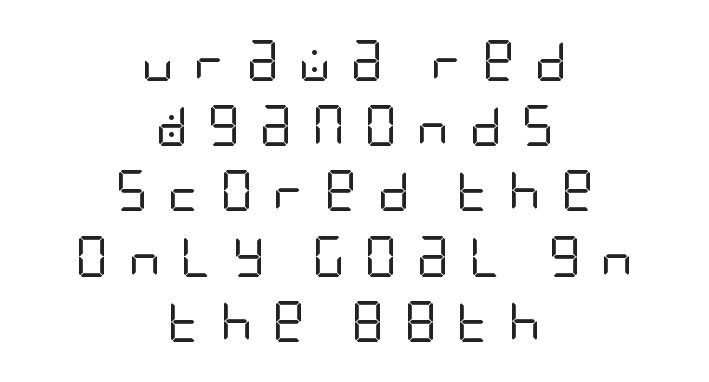
The image shows 41 px regular-weight, condensed sans-serif type, upright; set centered, normal line spacing (1.59x), unusually wide letter spacing (+0.46 em), not underlined; low stroke contrast and a large x-height.
